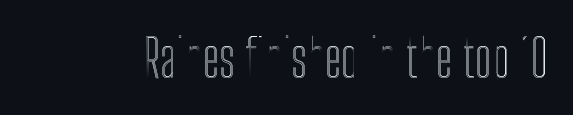
{"italic": "no", "width": "condensed", "x_height": "medium", "monospaced": "no", "underline": "no", "letter_spacing": "normal", "letter_spacing_em": 0.0, "glyph_px": 53}
